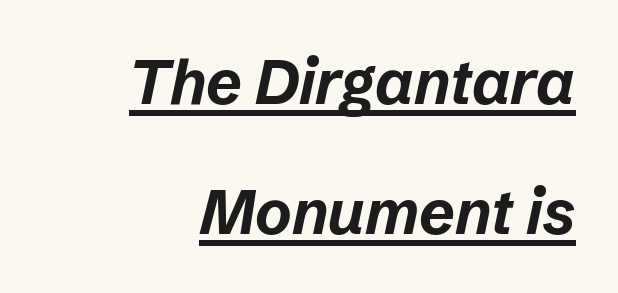
{"italic": "yes", "lean": "right", "slant_degrees": 12, "bold": "yes", "weight": "bold", "width": "normal", "stroke_contrast": "low", "x_height": "medium", "monospaced": "no", "underline": "yes", "align": "right", "line_spacing": "loose", "line_spacing_ratio": 2.09, "letter_spacing": "normal", "letter_spacing_em": 0.0, "glyph_px": 62}
